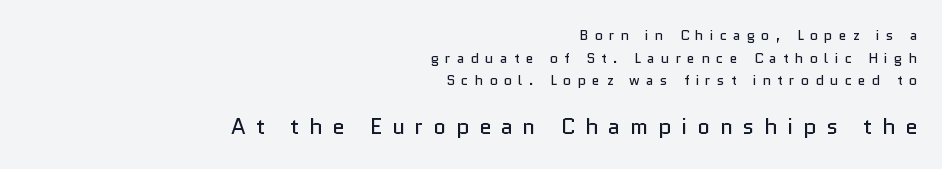
The image shows 22 px text type, upright; set right-aligned, normal line spacing (1.61x), unusually wide letter spacing (+0.45 em), not underlined; the second (bottom) block is 1.57x larger.
